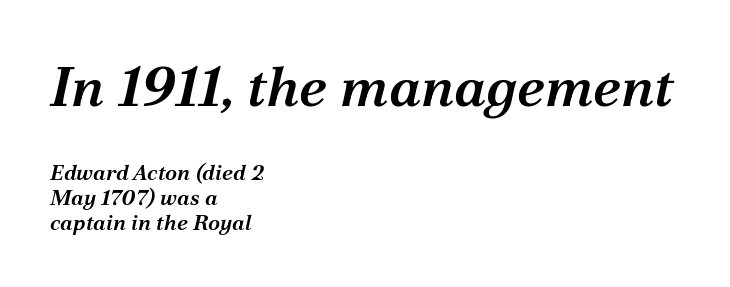
Q: Is the text bold? A: Semi-bold.
Q: Is the text italic (slanted)? A: Yes, it leans right by about 12 degrees.
Q: Is the typeface a serif or a sans-serif typeface? A: Serif.
Q: Is the text underlined? A: No.
Q: How is the paragraph aligned? A: Left-aligned.
Q: Is the spacing between letters normal or unusually wide? A: Normal.
Q: Is the spacing between lines tight, normal or loose? A: Tight.
Q: Which block of text is set in a larger size, the first (top) or the second (bottom)? A: The first (top) one.
Q: Width (condensed, normal, or wide)? A: Normal.
Q: Stroke contrast? A: Medium.
Q: x-height? A: Medium.
Q: Monospaced? A: No.
